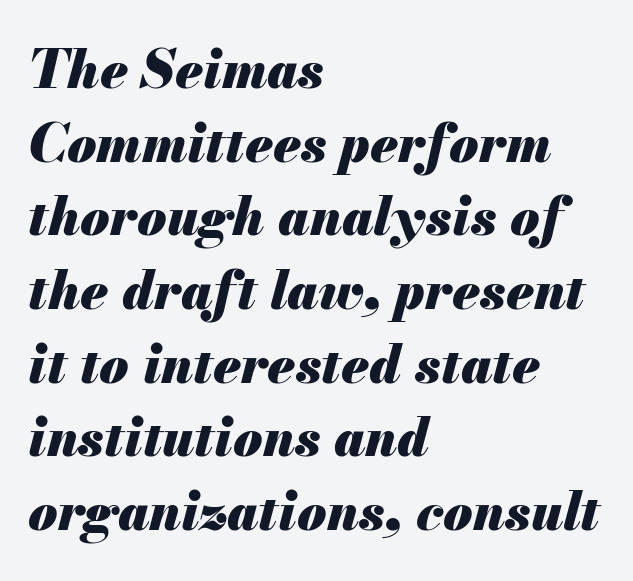
Q: Is the text bold? A: Yes.
Q: Is the text italic (slanted)? A: Yes, it leans right by about 13 degrees.
Q: Is the text underlined? A: No.
Q: How is the paragraph aligned? A: Left-aligned.
Q: Is the spacing between letters normal or unusually wide? A: Normal.
Q: Is the spacing between lines tight, normal or loose? A: Normal.
Q: Width (condensed, normal, or wide)? A: Normal.
Q: Stroke contrast? A: Medium.
Q: x-height? A: Small.
Q: Monospaced? A: No.
